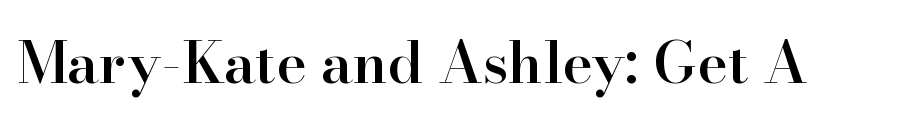
The image shows 58 px semibold serif type, upright; set normal letter spacing, not underlined; high stroke contrast and a small x-height.
